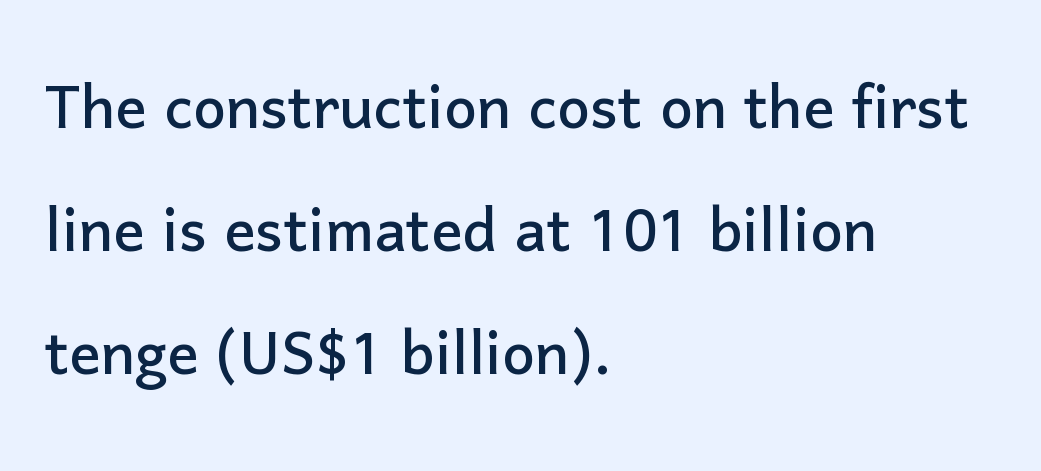
The image shows 78 px sans-serif type, upright; set left-aligned, normal line spacing (1.58x), normal letter spacing, not underlined; low stroke contrast and a medium x-height.
